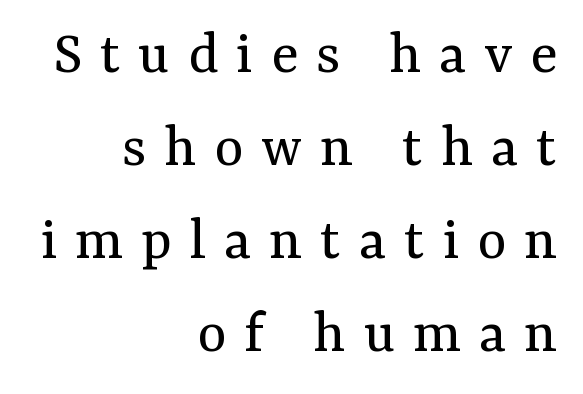
Q: Is the text bold? A: No.
Q: Is the text italic (slanted)? A: No, it is upright.
Q: Is the typeface a serif or a sans-serif typeface? A: Serif.
Q: Is the text underlined? A: No.
Q: How is the paragraph aligned? A: Right-aligned.
Q: Is the spacing between letters normal or unusually wide? A: Unusually wide.
Q: Is the spacing between lines tight, normal or loose? A: Normal.
Q: Width (condensed, normal, or wide)? A: Normal.
Q: Stroke contrast? A: Medium.
Q: x-height? A: Medium.
Q: Monospaced? A: No.
